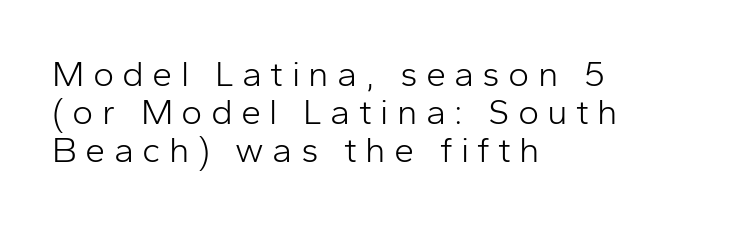
The image shows 36 px light sans-serif type, upright; set left-aligned, tight line spacing (1.06x), unusually wide letter spacing (+0.23 em), not underlined; low stroke contrast and a medium x-height.
